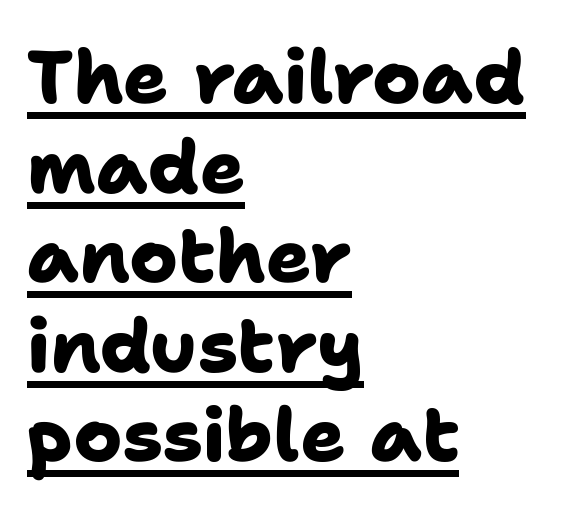
The image shows 74 px heavy sans-serif type; set left-aligned, line spacing 1.21x, normal letter spacing, underlined; low stroke contrast and a medium x-height.
